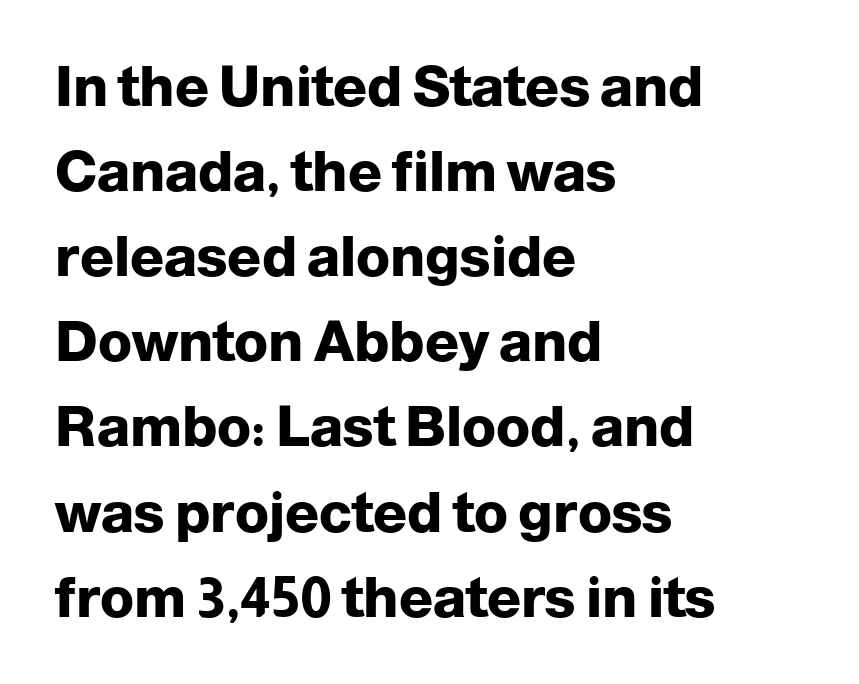
Q: Is the text bold? A: Yes.
Q: Is the text italic (slanted)? A: No, it is upright.
Q: Is the typeface a serif or a sans-serif typeface? A: Sans-serif.
Q: Is the text underlined? A: No.
Q: How is the paragraph aligned? A: Left-aligned.
Q: Is the spacing between letters normal or unusually wide? A: Normal.
Q: Is the spacing between lines tight, normal or loose? A: Normal.
Q: Width (condensed, normal, or wide)? A: Normal.
Q: Stroke contrast? A: Low.
Q: x-height? A: Medium.
Q: Monospaced? A: No.
